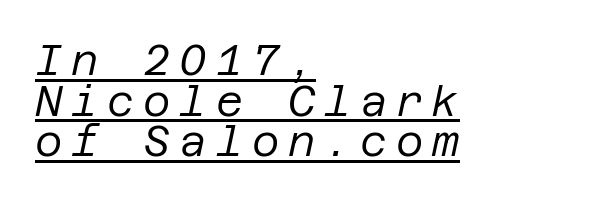
A continuous stroke trails under the words, as in a hyperlink. The rendering applies a slant to the glyphs. A classic flush-left, rag-right setting is used for this passage. Compared with typical paragraphs, the rows here are closer together.
